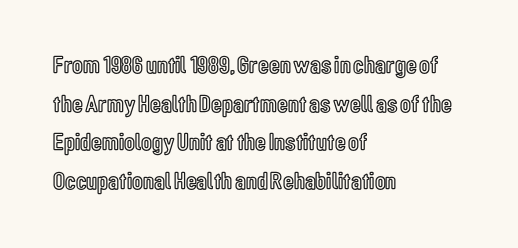
Q: Is the text italic (slanted)? A: No, it is upright.
Q: Is the text underlined? A: No.
Q: How is the paragraph aligned? A: Left-aligned.
Q: Is the spacing between letters normal or unusually wide? A: Normal.
Q: Is the spacing between lines tight, normal or loose? A: Normal.
